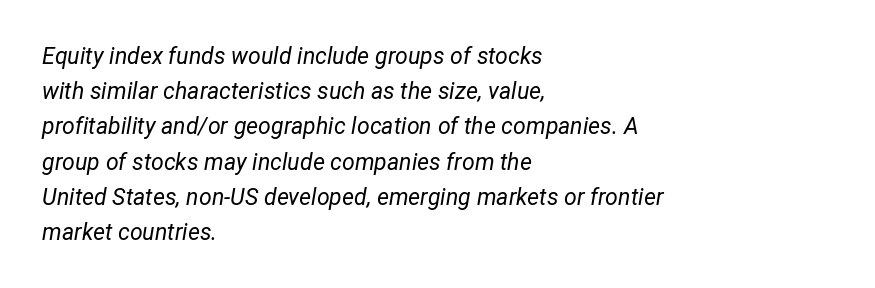
The image shows 23 px text type, italic (leaning right); set left-aligned, normal line spacing (1.53x), normal letter spacing, not underlined.
